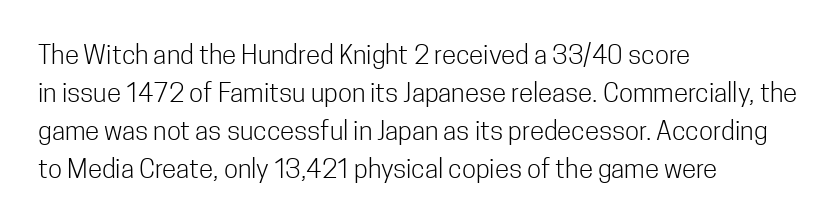
{"italic": "no", "bold": "no", "underline": "no", "align": "left", "line_spacing": "normal", "line_spacing_ratio": 1.46, "letter_spacing": "normal", "letter_spacing_em": 0.0, "glyph_px": 26}
